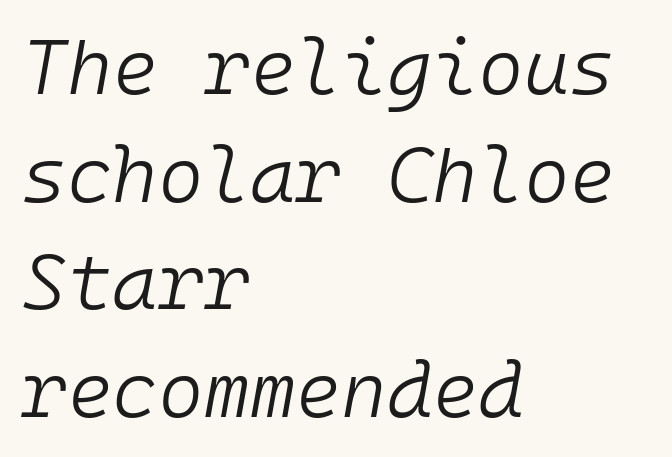
Q: Is the text bold? A: No.
Q: Is the text italic (slanted)? A: Yes, it leans right by about 10 degrees.
Q: Is the text underlined? A: No.
Q: How is the paragraph aligned? A: Left-aligned.
Q: Is the spacing between letters normal or unusually wide? A: Normal.
Q: Is the spacing between lines tight, normal or loose? A: Normal.
Q: Width (condensed, normal, or wide)? A: Normal.
Q: Stroke contrast? A: Low.
Q: x-height? A: Medium.
Q: Monospaced? A: Yes.
